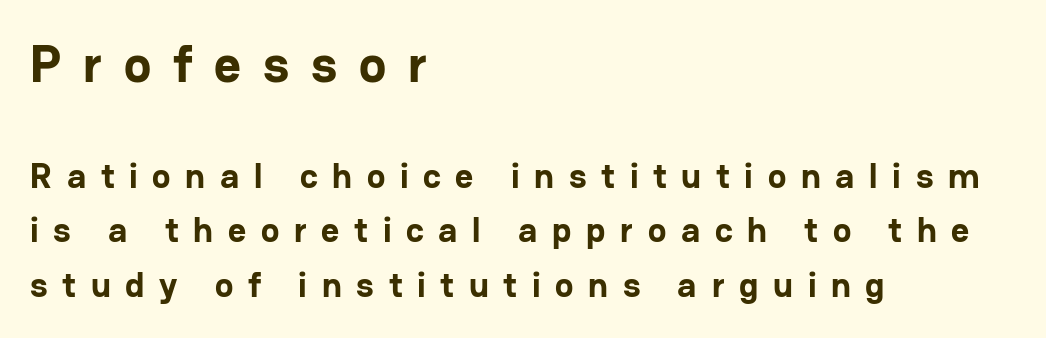
The string is rendered with underlining switched off. The face used here is a sans, in the tradition of grotesques and geometrics. Vertical spacing — default. Italic? Not at all — the glyphs are vertical.
